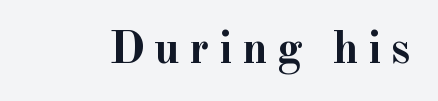
The image shows 46 px semibold serif type, upright; set not underlined; a small x-height.
